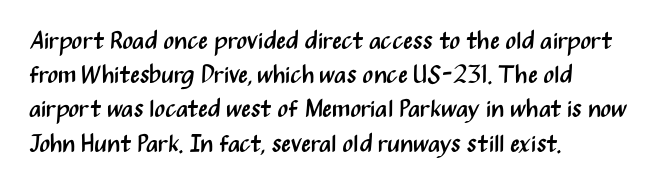
Q: Is the text bold? A: No.
Q: Is the text italic (slanted)? A: No, it is upright.
Q: Is the text underlined? A: No.
Q: How is the paragraph aligned? A: Left-aligned.
Q: Is the spacing between letters normal or unusually wide? A: Normal.
Q: Is the spacing between lines tight, normal or loose? A: Normal.
